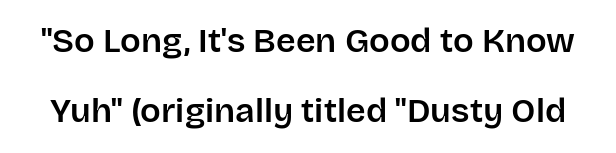
Q: Is the text italic (slanted)? A: No, it is upright.
Q: Is the typeface a serif or a sans-serif typeface? A: Sans-serif.
Q: Is the text underlined? A: No.
Q: Is the spacing between letters normal or unusually wide? A: Normal.
Q: Is the spacing between lines tight, normal or loose? A: Loose.
Q: Width (condensed, normal, or wide)? A: Normal.
Q: Stroke contrast? A: Low.
Q: x-height? A: Large.
Q: Monospaced? A: No.
